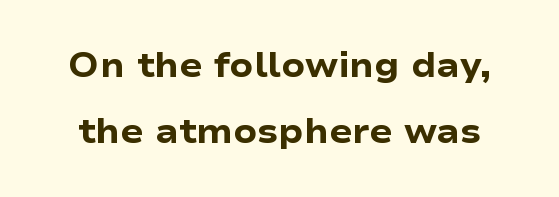
{"serif": "no", "italic": "no", "bold": "yes", "weight": "heavy", "width": "wide", "stroke_contrast": "low", "x_height": "medium", "monospaced": "no", "underline": "no", "line_spacing": "loose", "line_spacing_ratio": 1.94, "letter_spacing": "normal", "letter_spacing_em": 0.0, "glyph_px": 34}
